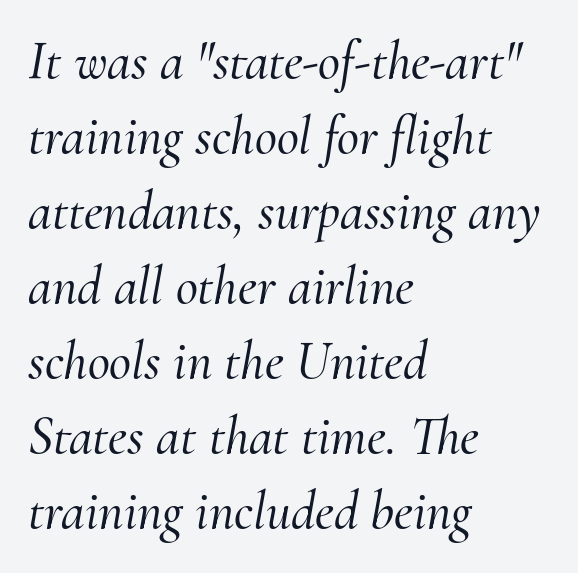
The image shows 54 px serif type, italic (leaning right); set left-aligned, normal line spacing (1.39x), normal letter spacing, not underlined; medium stroke contrast and a small x-height.
